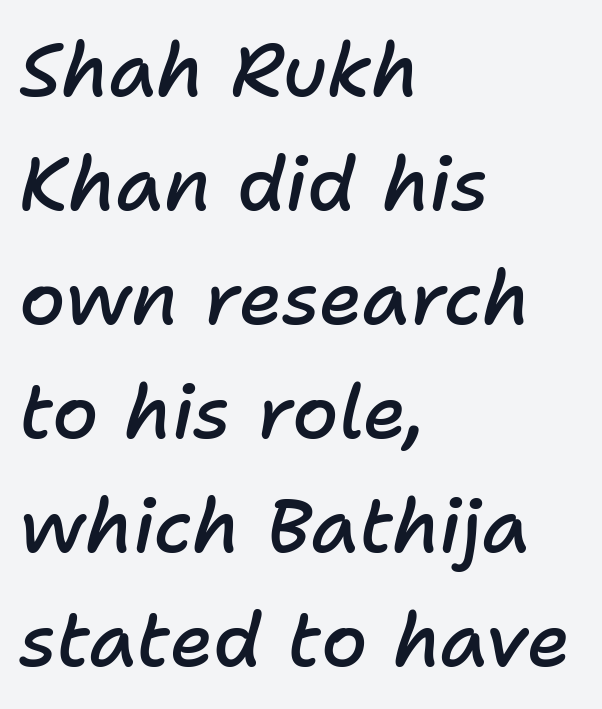
The lines are quadded left. Look at the tracking — it's just the regular setting, nothing added. Baseline-to-baseline distance is the conventional proportion of letter height. The letters advance in unequal steps, a hallmark of proportional type. Look at the stroke-to-counter ratio: somewhat heavy, a semibold.
